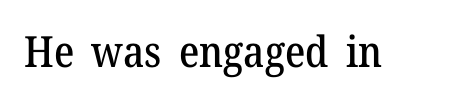
{"serif": "yes", "italic": "no", "width": "normal", "stroke_contrast": "medium", "x_height": "medium", "monospaced": "no", "underline": "no", "letter_spacing": "normal", "letter_spacing_em": 0.0, "glyph_px": 43}
